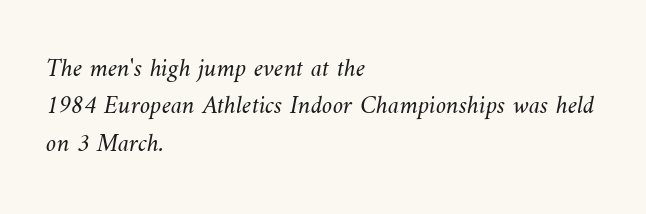
Is the letter spacing exaggerated? No — it looks like the ordinary default. Horizontal bands of white between lines are of average thickness. Underline: absent. Nothing heavy about these letters — not bold at all. The paragraph has a hard left edge and a soft right edge.
